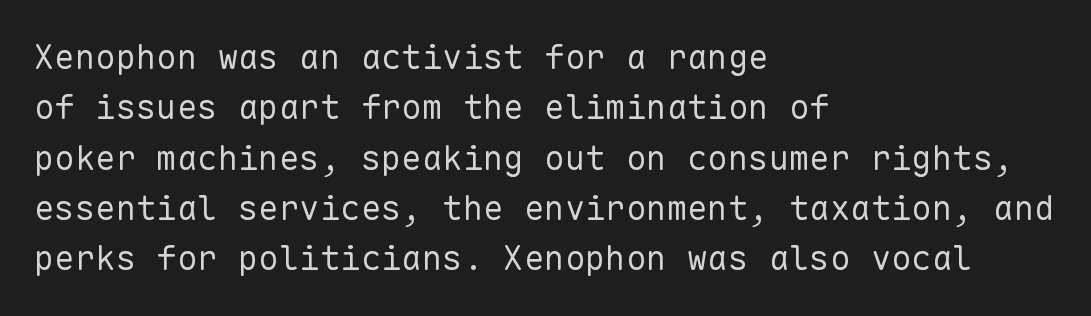
{"serif": "no", "italic": "no", "bold": "no", "weight": "regular", "width": "normal", "stroke_contrast": "low", "x_height": "medium", "monospaced": "yes", "underline": "no", "align": "left", "line_spacing": "normal", "line_spacing_ratio": 1.48, "letter_spacing": "normal", "letter_spacing_em": 0.0, "glyph_px": 34}
